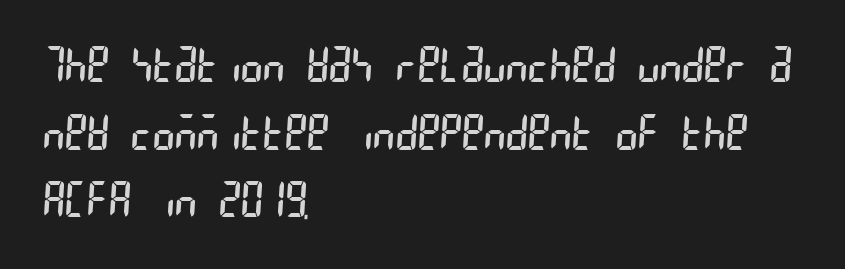
The image shows 47 px regular-weight, condensed sans-serif type; set left-aligned, normal line spacing (1.44x), normal letter spacing, not underlined; low stroke contrast and a large x-height.
